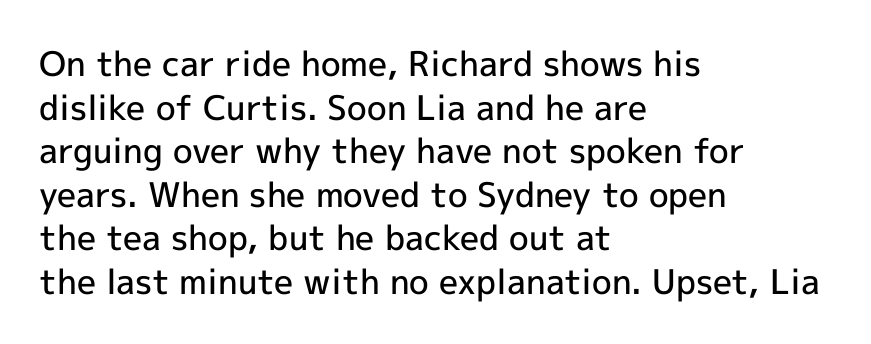
Q: Is the text bold? A: Semi-bold.
Q: Is the text italic (slanted)? A: No, it is upright.
Q: Is the typeface a serif or a sans-serif typeface? A: Sans-serif.
Q: Is the text underlined? A: No.
Q: How is the paragraph aligned? A: Left-aligned.
Q: Is the spacing between letters normal or unusually wide? A: Normal.
Q: Is the spacing between lines tight, normal or loose? A: Normal.
Q: Width (condensed, normal, or wide)? A: Normal.
Q: x-height? A: Medium.
Q: Monospaced? A: No.
